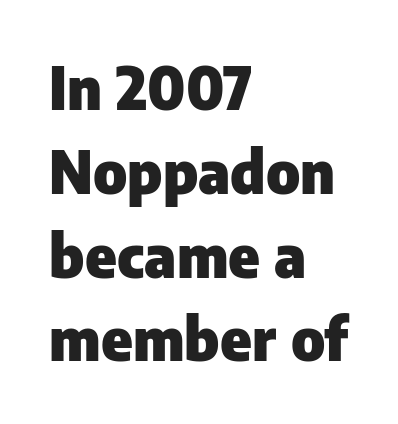
The leading is moderate, giving the passage an even texture. Serif or sans? Sans — the stroke terminals are bare. Nobody drew a line under any word here. The letters are bold, with thick, heavy strokes. A typesetter would mark this as roman, not italic.
